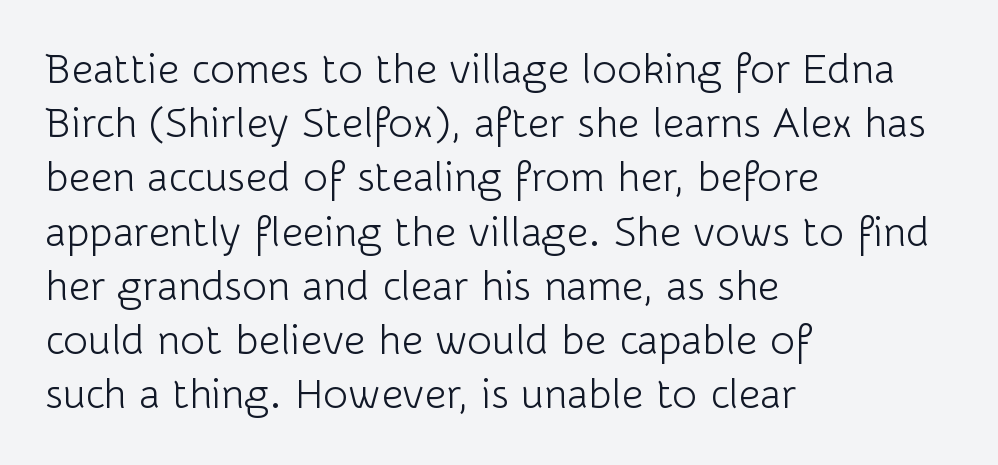
The image shows 42 px light sans-serif type, upright; set left-aligned, normal line spacing (1.29x), normal letter spacing, not underlined; low stroke contrast and a medium x-height.
